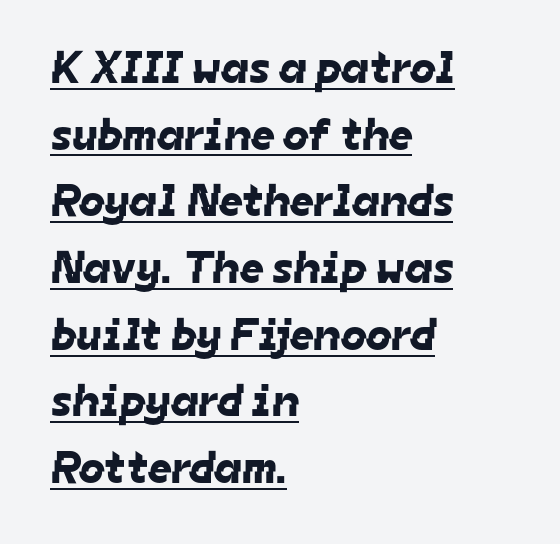
Q: Is the typeface a serif or a sans-serif typeface? A: Sans-serif.
Q: Is the text underlined? A: Yes.
Q: How is the paragraph aligned? A: Left-aligned.
Q: Is the spacing between letters normal or unusually wide? A: Normal.
Q: Is the spacing between lines tight, normal or loose? A: Normal.
Q: Width (condensed, normal, or wide)? A: Normal.
Q: Stroke contrast? A: Low.
Q: x-height? A: Medium.
Q: Monospaced? A: No.
